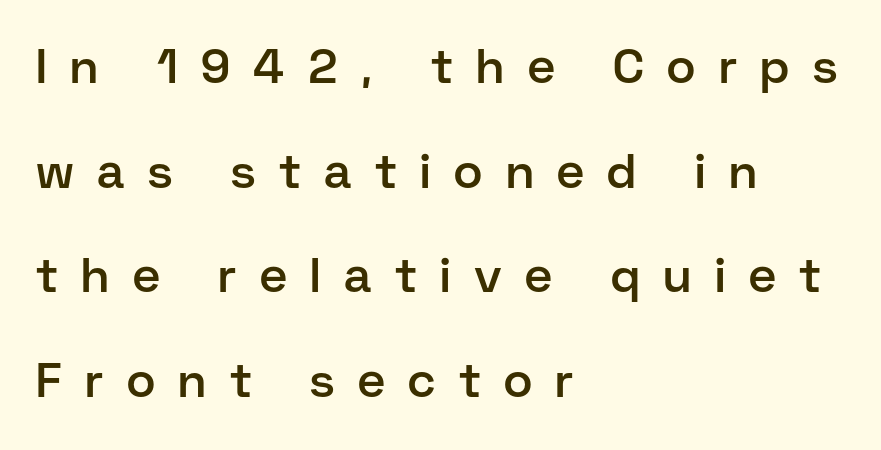
{"serif": "no", "italic": "no", "bold": "semi", "weight": "semibold", "width": "normal", "stroke_contrast": "low", "x_height": "medium", "monospaced": "no", "underline": "no", "align": "left", "line_spacing": "loose", "line_spacing_ratio": 2.18, "letter_spacing": "wide", "letter_spacing_em": 0.49, "glyph_px": 48}
